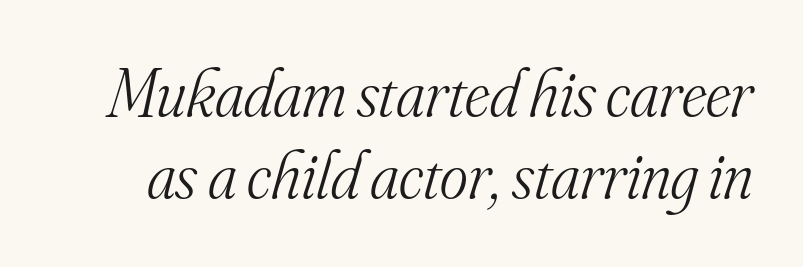
The image shows 67 px light serif type, italic (leaning right); set line spacing 1.23x, normal letter spacing, not underlined; medium stroke contrast and a small x-height.
